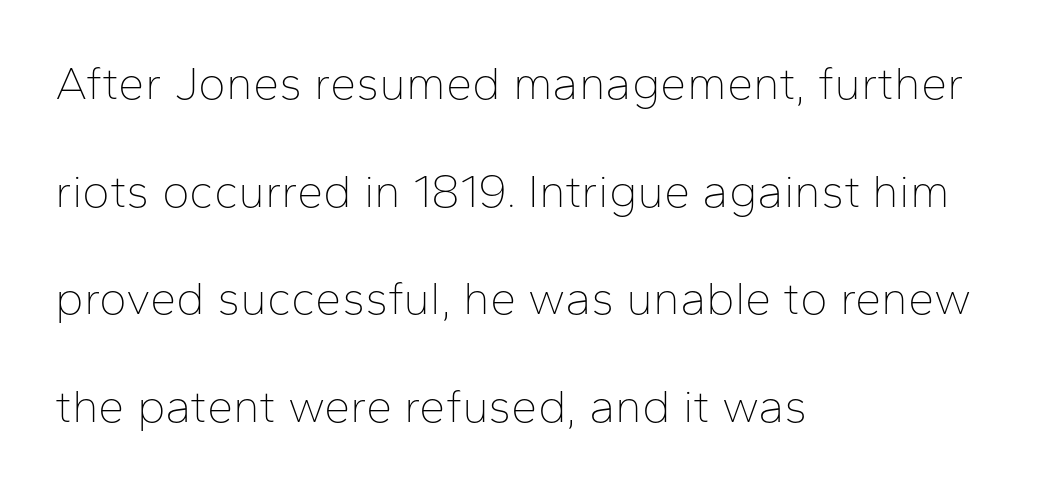
The image shows 47 px thin sans-serif type, upright; set left-aligned, loose line spacing (2.29x), normal letter spacing, not underlined; low stroke contrast and a medium x-height.
